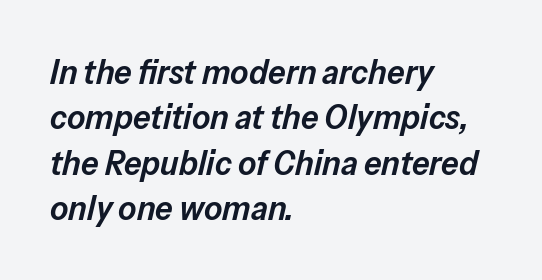
Q: Is the text bold? A: Semi-bold.
Q: Is the text italic (slanted)? A: Yes, it leans right by about 13 degrees.
Q: Is the text underlined? A: No.
Q: How is the paragraph aligned? A: Left-aligned.
Q: Is the spacing between letters normal or unusually wide? A: Normal.
Q: Is the spacing between lines tight, normal or loose? A: Normal.
Q: Width (condensed, normal, or wide)? A: Normal.
Q: Stroke contrast? A: Low.
Q: x-height? A: Medium.
Q: Monospaced? A: No.
